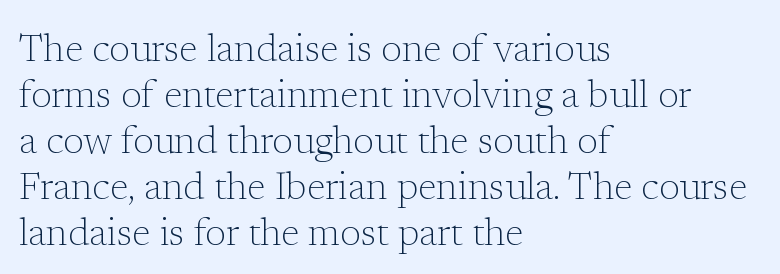
Q: Is the text bold? A: No.
Q: Is the text italic (slanted)? A: No, it is upright.
Q: Is the typeface a serif or a sans-serif typeface? A: Serif.
Q: Is the text underlined? A: No.
Q: How is the paragraph aligned? A: Left-aligned.
Q: Is the spacing between letters normal or unusually wide? A: Normal.
Q: Width (condensed, normal, or wide)? A: Normal.
Q: Stroke contrast? A: Low.
Q: x-height? A: Medium.
Q: Monospaced? A: No.
